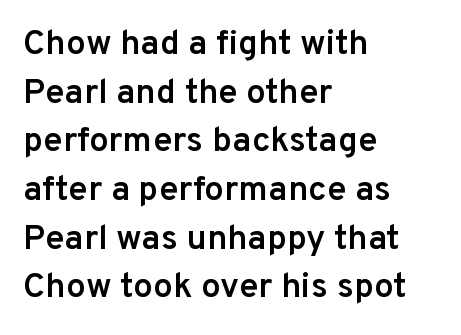
The image shows 35 px semibold sans-serif type, upright; set left-aligned, normal line spacing (1.39x), normal letter spacing, not underlined; low stroke contrast and a medium x-height.
